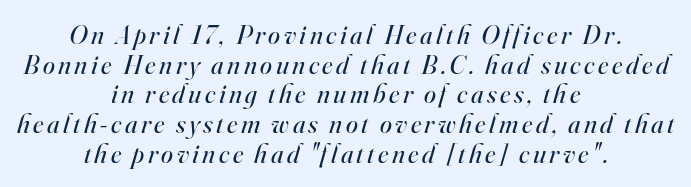
Q: Is the text bold? A: No.
Q: Is the text italic (slanted)? A: Yes, it leans right by about 16 degrees.
Q: Is the text underlined? A: No.
Q: How is the paragraph aligned? A: Centered.
Q: Is the spacing between lines tight, normal or loose? A: Tight.
